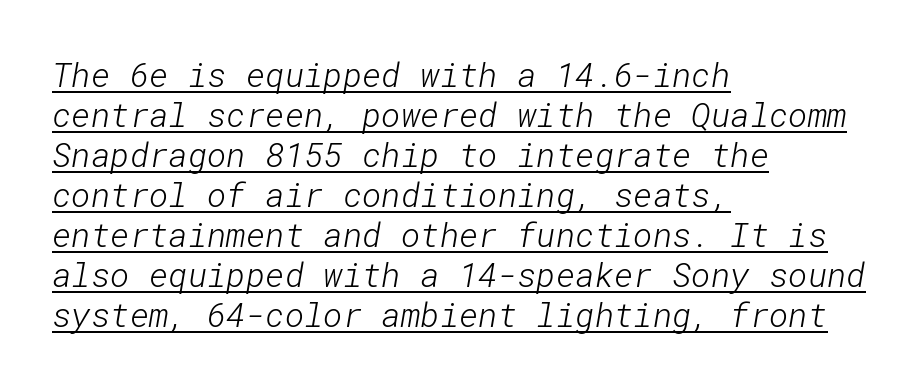
{"serif": "no", "bold": "no", "weight": "light", "width": "normal", "stroke_contrast": "low", "x_height": "medium", "underline": "yes", "align": "left", "line_spacing_ratio": 1.21, "letter_spacing": "normal", "letter_spacing_em": 0.0, "glyph_px": 33}
